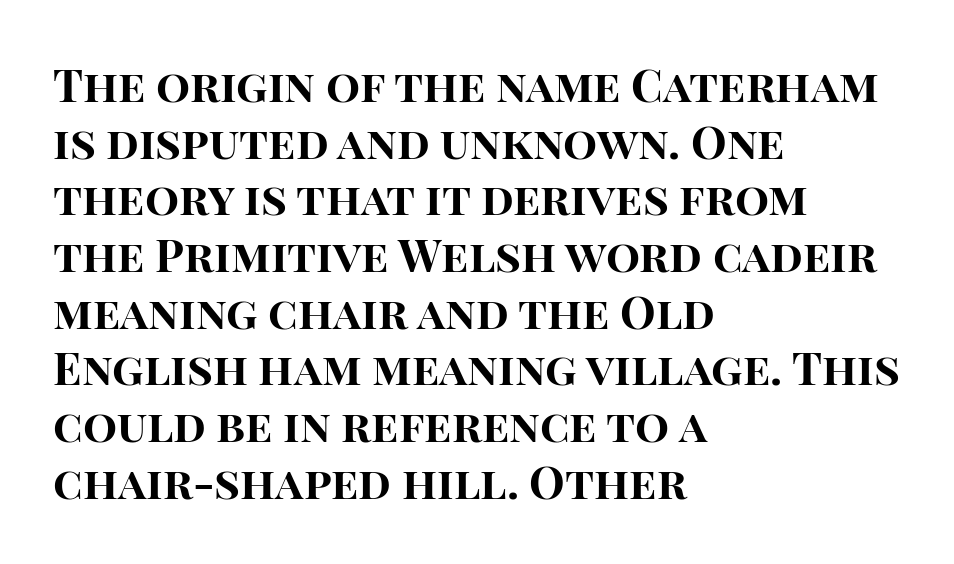
The image shows 45 px bold sans-serif type, upright; set left-aligned, normal line spacing (1.26x), normal letter spacing, not underlined; high stroke contrast and a large x-height.
